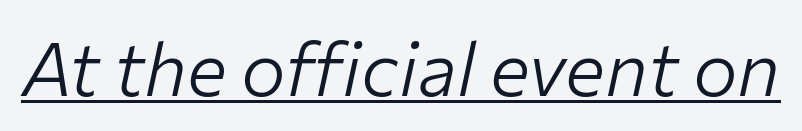
Q: Is the text bold? A: No.
Q: Is the text italic (slanted)? A: Yes, it leans right by about 12 degrees.
Q: Is the text underlined? A: Yes.
Q: Is the spacing between letters normal or unusually wide? A: Normal.
Q: Width (condensed, normal, or wide)? A: Normal.
Q: Stroke contrast? A: Low.
Q: x-height? A: Medium.
Q: Monospaced? A: No.
